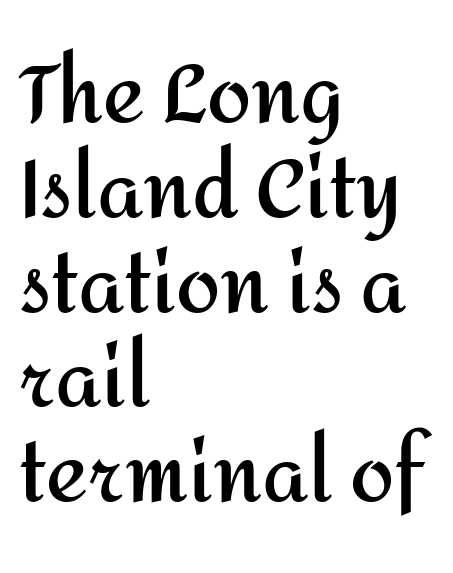
{"serif": "no", "italic": "no", "bold": "yes", "weight": "semibold", "width": "normal", "stroke_contrast": "medium", "x_height": "medium", "monospaced": "no", "underline": "no", "align": "left", "line_spacing_ratio": 1.2, "letter_spacing": "normal", "letter_spacing_em": 0.0, "glyph_px": 79}
